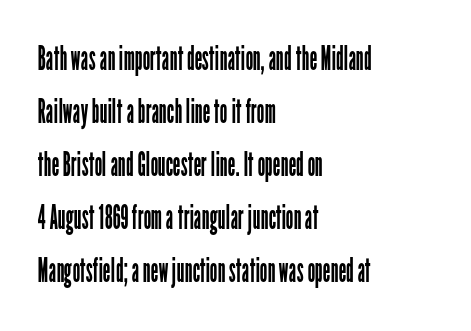
The image shows 34 px regular-weight, condensed sans-serif type, upright; set left-aligned, normal line spacing (1.56x), normal letter spacing, not underlined; low stroke contrast and a medium x-height.
